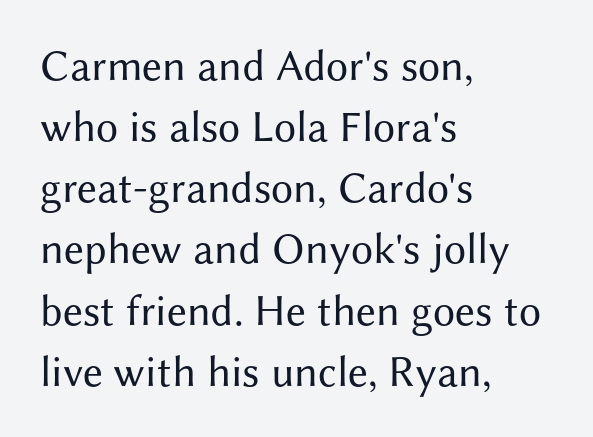
The image shows 44 px regular-weight sans-serif type, upright; set left-aligned, normal line spacing (1.39x), normal letter spacing, not underlined; medium stroke contrast and a medium x-height.
